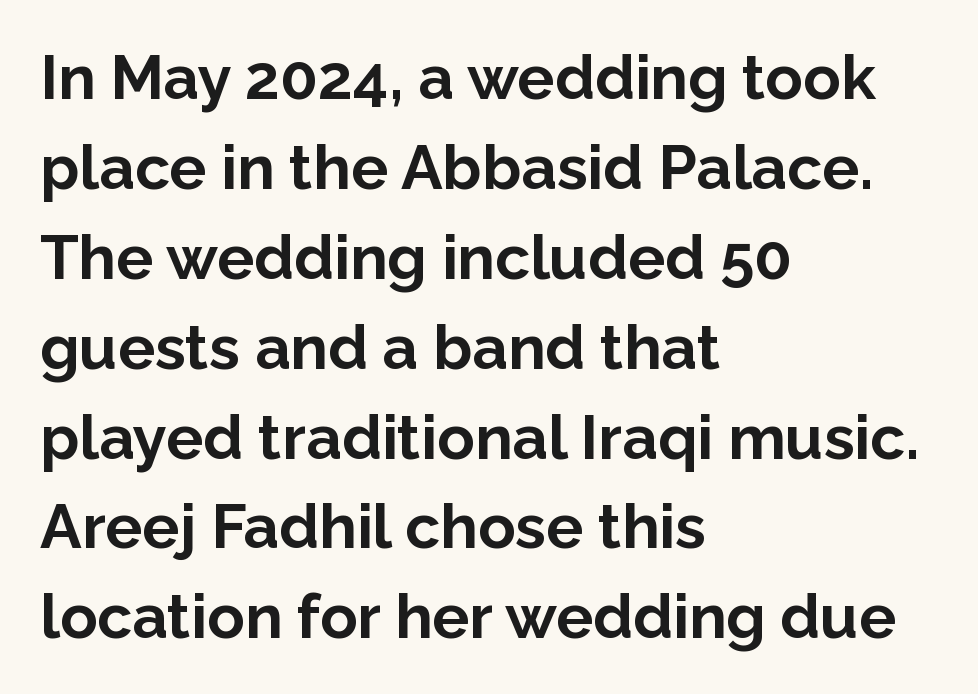
{"serif": "no", "italic": "no", "bold": "yes", "weight": "bold", "width": "normal", "stroke_contrast": "low", "x_height": "medium", "monospaced": "no", "underline": "no", "align": "left", "line_spacing": "normal", "line_spacing_ratio": 1.45, "letter_spacing": "normal", "letter_spacing_em": 0.0, "glyph_px": 62}
